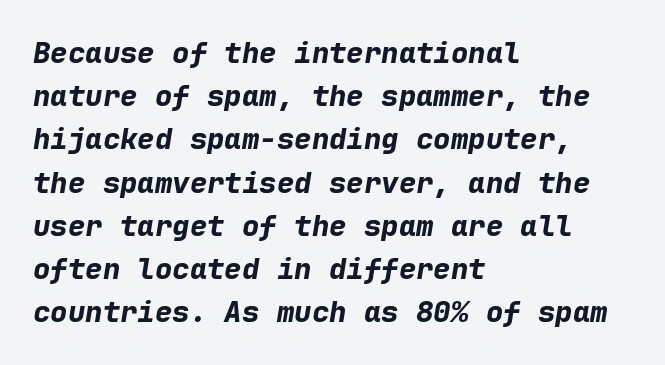
The image shows 29 px bold type, italic (leaning right), monospaced; set left-aligned, normal line spacing (1.49x), normal letter spacing, not underlined; low stroke contrast and a medium x-height.
